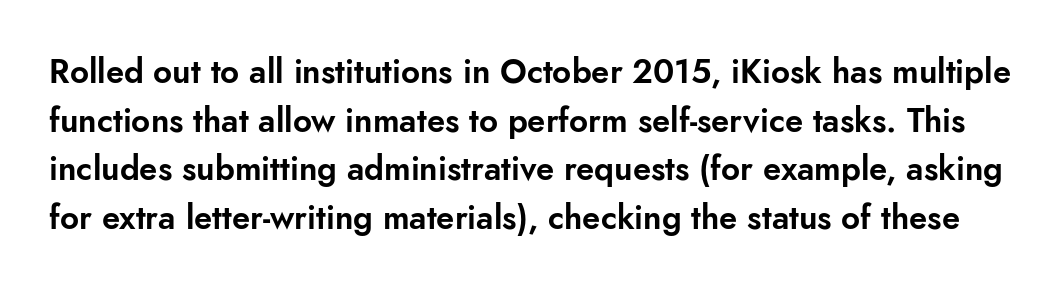
Evenly set lines give the paragraph a standard silhouette. The font family rendered here belongs to the sans-serif group. The glyphs are unaccompanied by any horizontal stroke below them. Looks like regular typesetting: each glyph gets only the width it needs.
